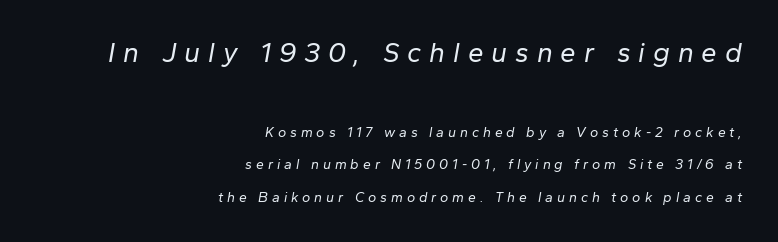
The face used here appears at its bigger size in the upper chunk. The letters advance in unequal steps, a hallmark of proportional type. Stems here are at most as thick as an everyday book face. Notice the wide empty band between every row — that's loose leading.
